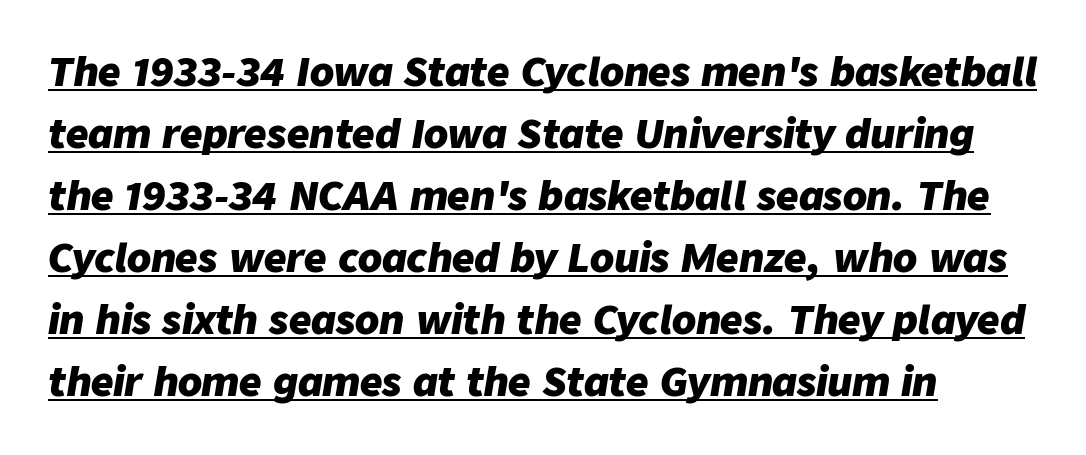
{"italic": "yes", "lean": "right", "slant_degrees": 9, "bold": "yes", "weight": "heavy", "width": "normal", "stroke_contrast": "low", "x_height": "medium", "monospaced": "no", "underline": "yes", "align": "left", "line_spacing": "normal", "line_spacing_ratio": 1.59, "letter_spacing": "normal", "letter_spacing_em": 0.0, "glyph_px": 39}
